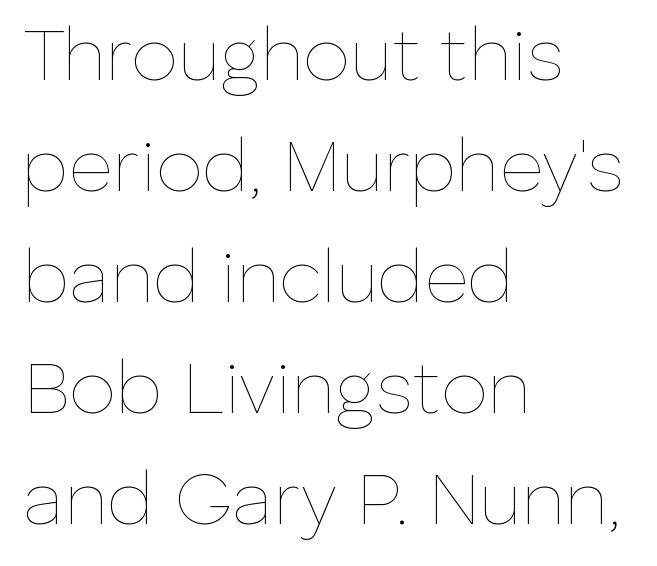
The image shows 75 px thin type, upright; set left-aligned, normal line spacing (1.48x), normal letter spacing, not underlined; low stroke contrast and a medium x-height.
